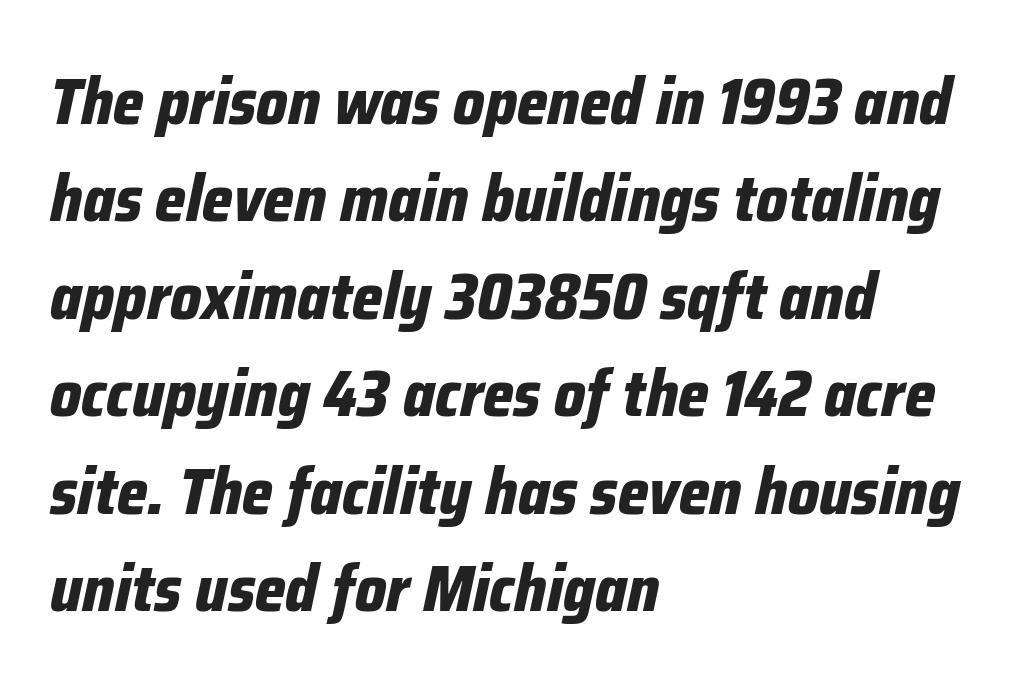
The image shows 65 px bold, condensed type, italic (leaning right); set left-aligned, normal line spacing (1.5x), normal letter spacing, not underlined; low stroke contrast and a medium x-height.
